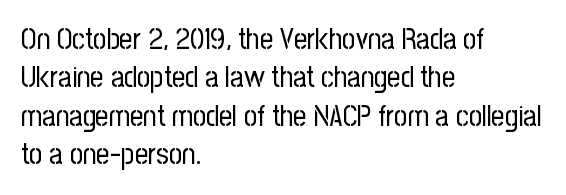
The image shows 29 px regular-weight, condensed sans-serif type, upright; set left-aligned, normal line spacing (1.32x), normal letter spacing, not underlined; low stroke contrast and a medium x-height.
